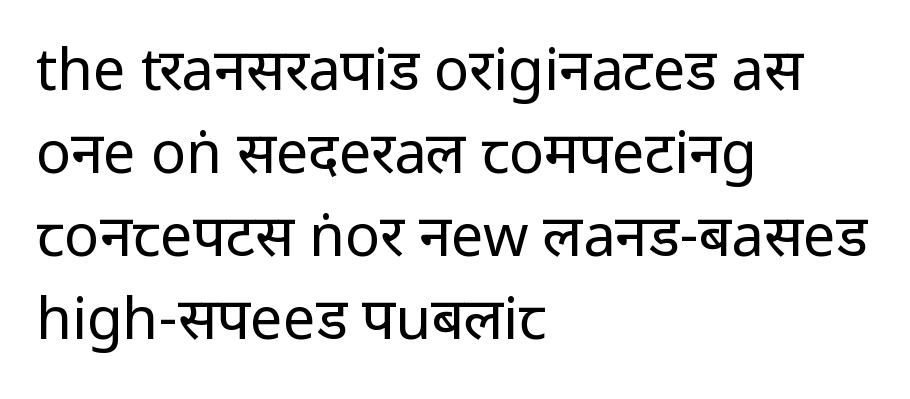
The image shows 58 px regular-weight, condensed sans-serif type, upright; set left-aligned, normal line spacing (1.43x), normal letter spacing, not underlined; low stroke contrast and a large x-height.
